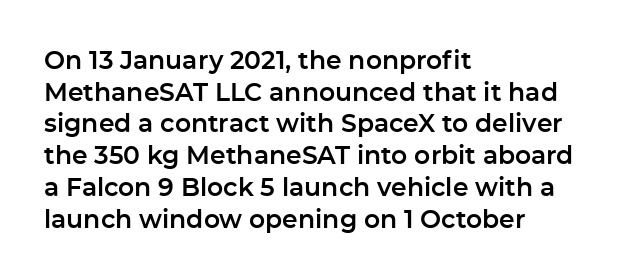
{"italic": "no", "underline": "no", "align": "left", "line_spacing": "normal", "line_spacing_ratio": 1.27, "letter_spacing": "normal", "letter_spacing_em": 0.0, "glyph_px": 25}
